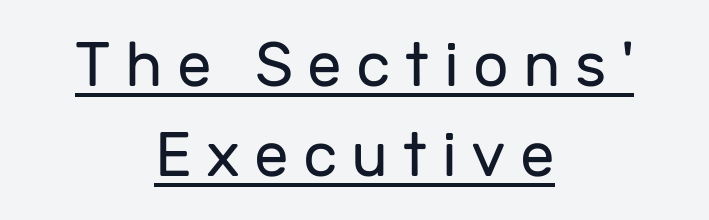
Q: Is the text bold? A: No.
Q: Is the text italic (slanted)? A: No, it is upright.
Q: Is the typeface a serif or a sans-serif typeface? A: Sans-serif.
Q: Is the text underlined? A: Yes.
Q: How is the paragraph aligned? A: Centered.
Q: Is the spacing between letters normal or unusually wide? A: Unusually wide.
Q: Is the spacing between lines tight, normal or loose? A: Normal.
Q: Width (condensed, normal, or wide)? A: Normal.
Q: Stroke contrast? A: Low.
Q: x-height? A: Medium.
Q: Monospaced? A: No.
